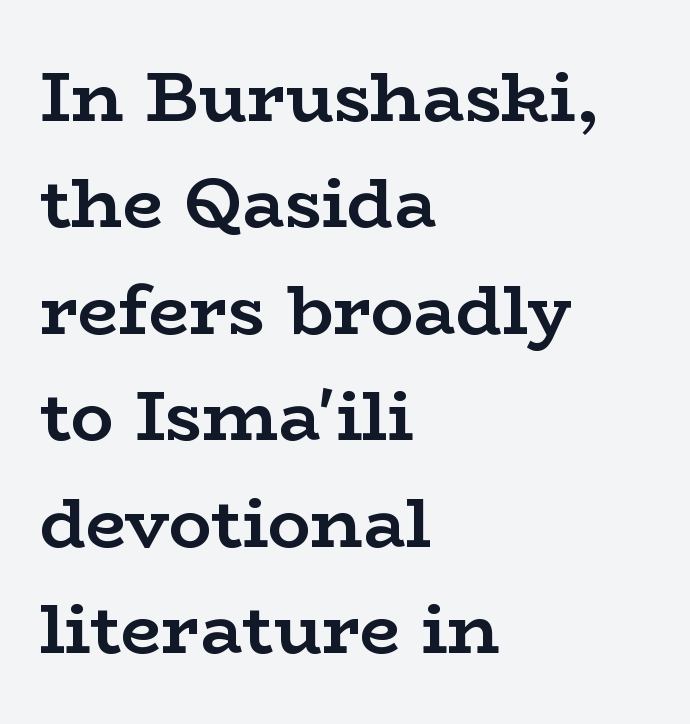
Q: Is the text bold? A: Yes.
Q: Is the text italic (slanted)? A: No, it is upright.
Q: Is the typeface a serif or a sans-serif typeface? A: Serif.
Q: Is the text underlined? A: No.
Q: How is the paragraph aligned? A: Left-aligned.
Q: Is the spacing between letters normal or unusually wide? A: Normal.
Q: Is the spacing between lines tight, normal or loose? A: Normal.
Q: Width (condensed, normal, or wide)? A: Wide.
Q: Stroke contrast? A: Low.
Q: x-height? A: Medium.
Q: Monospaced? A: No.
